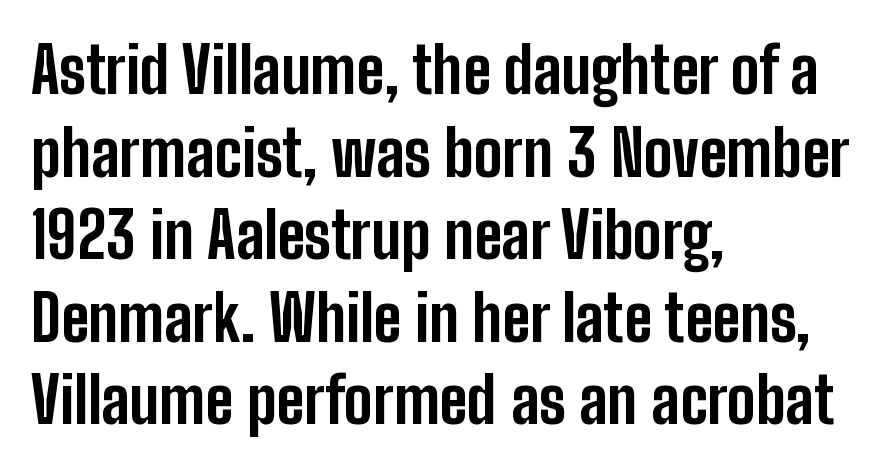
{"serif": "no", "italic": "no", "bold": "yes", "weight": "bold", "width": "condensed", "stroke_contrast": "low", "x_height": "medium", "monospaced": "no", "underline": "no", "align": "left", "line_spacing": "normal", "line_spacing_ratio": 1.29, "letter_spacing": "normal", "letter_spacing_em": 0.0, "glyph_px": 64}
